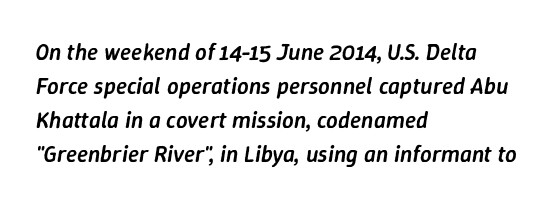
{"italic": "yes", "lean": "right", "slant_degrees": 9, "bold": "semi", "underline": "no", "align": "left", "line_spacing": "normal", "line_spacing_ratio": 1.48, "letter_spacing": "normal", "letter_spacing_em": 0.0, "glyph_px": 23}
